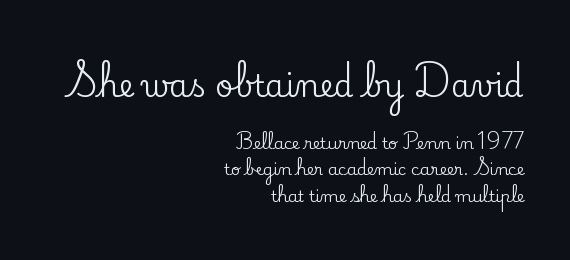
Q: Is the text italic (slanted)? A: No, it is upright.
Q: Is the typeface a serif or a sans-serif typeface? A: Serif.
Q: Is the text underlined? A: No.
Q: How is the paragraph aligned? A: Right-aligned.
Q: Is the spacing between letters normal or unusually wide? A: Normal.
Q: Is the spacing between lines tight, normal or loose? A: Normal.
Q: Which block of text is set in a larger size, the first (top) or the second (bottom)? A: The first (top) one.
Q: Width (condensed, normal, or wide)? A: Normal.
Q: Stroke contrast? A: Low.
Q: x-height? A: Small.
Q: Monospaced? A: No.
